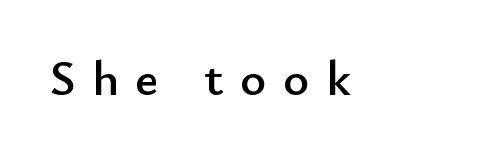
{"serif": "no", "italic": "no", "width": "normal", "stroke_contrast": "low", "x_height": "small", "monospaced": "no", "underline": "no", "letter_spacing": "wide", "letter_spacing_em": 0.33, "glyph_px": 50}
